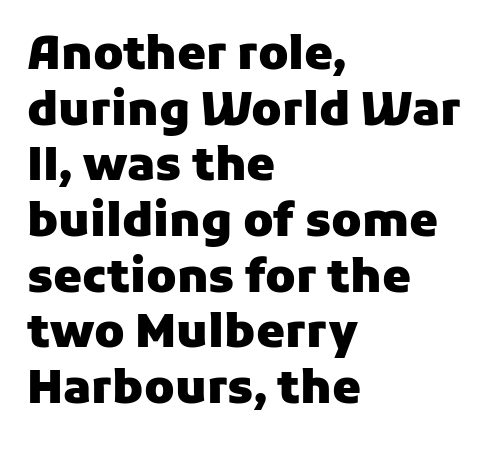
Q: Is the text bold? A: Yes.
Q: Is the text italic (slanted)? A: No, it is upright.
Q: Is the typeface a serif or a sans-serif typeface? A: Sans-serif.
Q: Is the text underlined? A: No.
Q: How is the paragraph aligned? A: Left-aligned.
Q: Is the spacing between letters normal or unusually wide? A: Normal.
Q: Width (condensed, normal, or wide)? A: Normal.
Q: Stroke contrast? A: Low.
Q: x-height? A: Medium.
Q: Monospaced? A: No.
